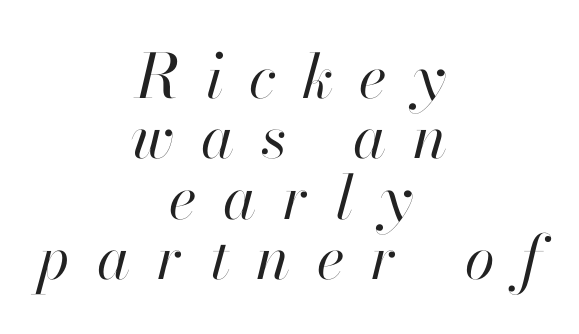
Nobody drew a line under any word here. Centered paragraph, ragged on both sides. The rendering uses natural spacing where letterforms have individual widths. Each word looks stretched out because of the extra space between its letters. Yep, that's italic — everything's leaning.
